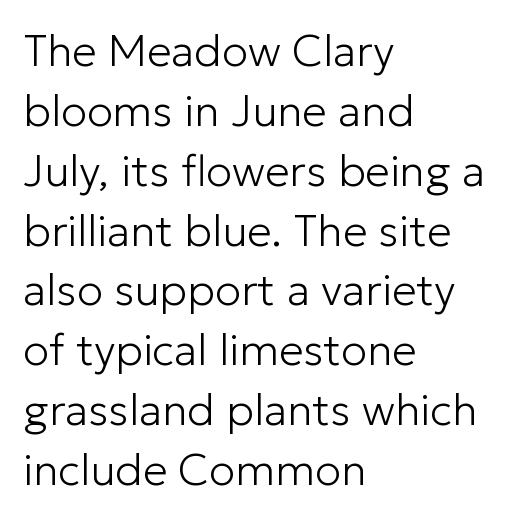
How are the letters spaced? Ordinarily, with no added tracking. Nothing heavy about these letters — not bold at all. Think of a printed novel: that variable character pitch is what you see here. The leading is moderate, giving the passage an even texture. One-word summary of the alignment: left.
